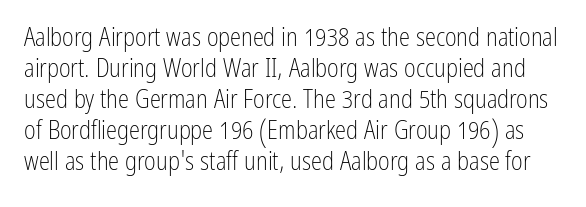
Anything drawn beneath the words? Only blank space. Letter spacing: default. A light-to-regular cut is what we see here. Posture: upright roman.
